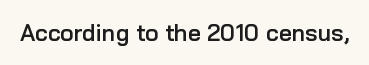
Q: Is the text bold? A: Semi-bold.
Q: Is the text italic (slanted)? A: No, it is upright.
Q: Is the text underlined? A: No.
Q: Is the spacing between letters normal or unusually wide? A: Normal.
